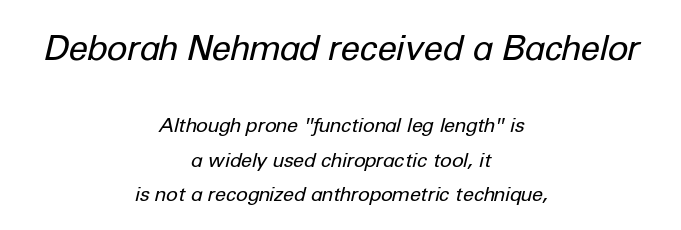
Q: Is the text bold? A: No.
Q: Is the text italic (slanted)? A: Yes, it leans right by about 12 degrees.
Q: Is the text underlined? A: No.
Q: How is the paragraph aligned? A: Centered.
Q: Is the spacing between letters normal or unusually wide? A: Normal.
Q: Which block of text is set in a larger size, the first (top) or the second (bottom)? A: The first (top) one.
Q: Width (condensed, normal, or wide)? A: Normal.
Q: Stroke contrast? A: Low.
Q: x-height? A: Medium.
Q: Monospaced? A: No.
